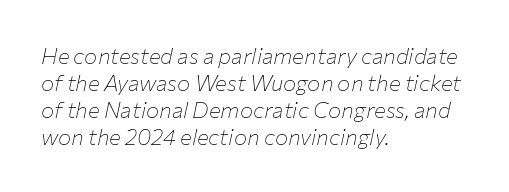
Q: Is the text bold? A: No.
Q: Is the text italic (slanted)? A: Yes, it leans right by about 12 degrees.
Q: Is the text underlined? A: No.
Q: How is the paragraph aligned? A: Left-aligned.
Q: Is the spacing between letters normal or unusually wide? A: Normal.
